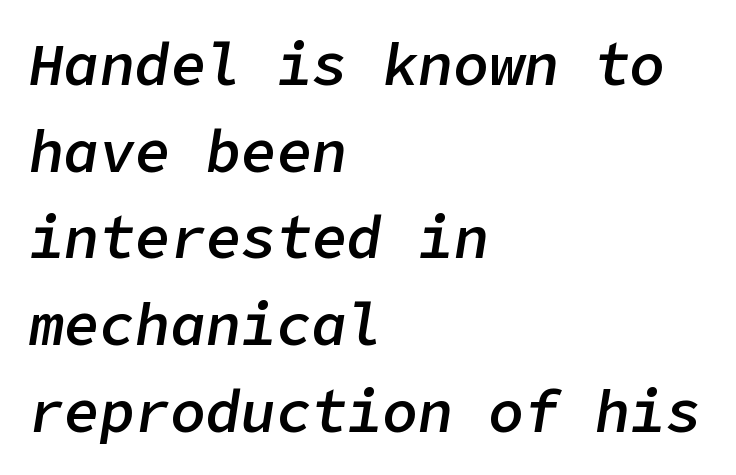
{"italic": "yes", "lean": "right", "slant_degrees": 9, "bold": "semi", "weight": "semibold", "width": "normal", "stroke_contrast": "low", "x_height": "medium", "underline": "no", "align": "left", "line_spacing": "normal", "line_spacing_ratio": 1.47, "letter_spacing": "normal", "letter_spacing_em": 0.0, "glyph_px": 59}
